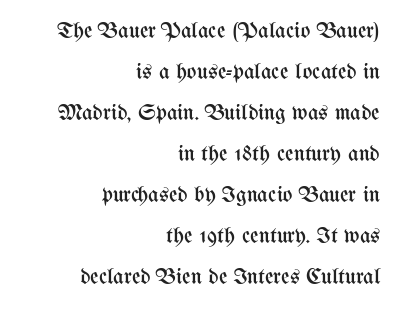
Q: Is the text bold? A: No.
Q: Is the text italic (slanted)? A: No, it is upright.
Q: Is the text underlined? A: No.
Q: How is the paragraph aligned? A: Right-aligned.
Q: Is the spacing between letters normal or unusually wide? A: Normal.
